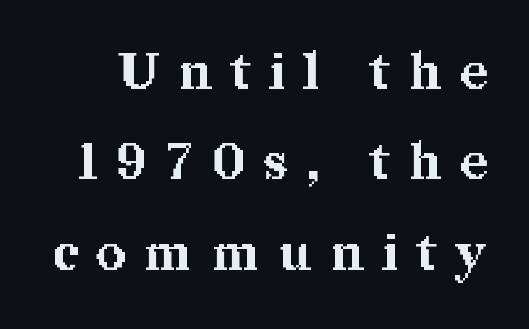
{"serif": "yes", "italic": "no", "bold": "yes", "weight": "bold", "width": "normal", "stroke_contrast": "medium", "x_height": "medium", "monospaced": "no", "underline": "no", "line_spacing_ratio": 1.77, "letter_spacing": "wide", "letter_spacing_em": 0.37, "glyph_px": 51}
